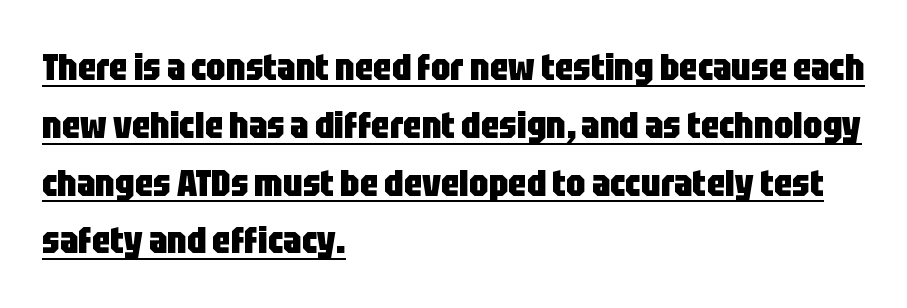
{"serif": "no", "italic": "no", "bold": "yes", "weight": "heavy", "width": "condensed", "stroke_contrast": "low", "x_height": "large", "monospaced": "no", "underline": "yes", "align": "left", "line_spacing": "normal", "line_spacing_ratio": 1.52, "letter_spacing": "normal", "letter_spacing_em": 0.0, "glyph_px": 38}
